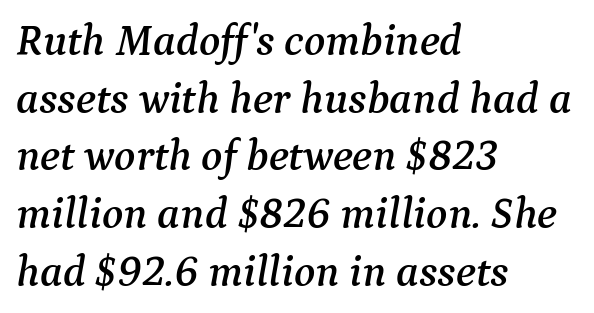
Old-style or modern, the face here clearly has serifs. The space between consecutive lines is moderate. Only glyphs here, with clear space below each row. The rendering uses natural spacing where letterforms have individual widths.
